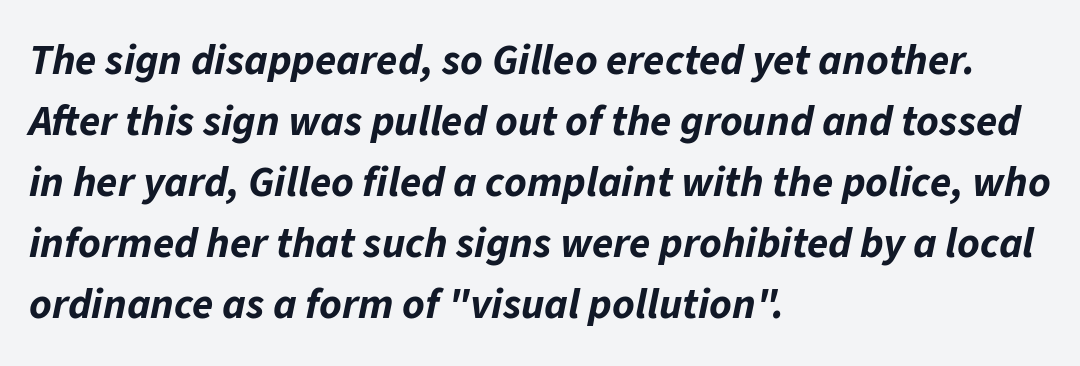
Q: Is the text bold? A: Yes.
Q: Is the text italic (slanted)? A: Yes, it leans right by about 11 degrees.
Q: Is the text underlined? A: No.
Q: How is the paragraph aligned? A: Left-aligned.
Q: Is the spacing between letters normal or unusually wide? A: Normal.
Q: Is the spacing between lines tight, normal or loose? A: Normal.
Q: Width (condensed, normal, or wide)? A: Normal.
Q: Stroke contrast? A: Low.
Q: x-height? A: Medium.
Q: Monospaced? A: No.
